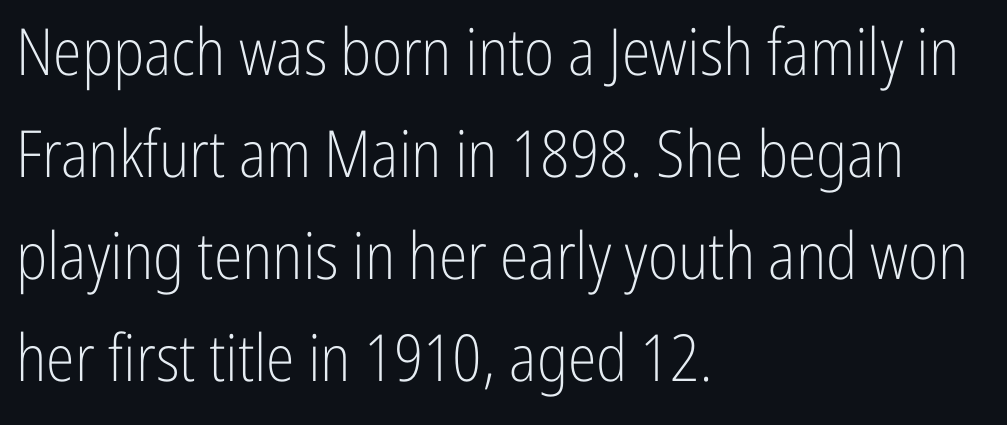
{"serif": "no", "italic": "no", "bold": "no", "weight": "light", "width": "condensed", "stroke_contrast": "low", "x_height": "medium", "monospaced": "no", "underline": "no", "align": "left", "line_spacing": "normal", "line_spacing_ratio": 1.57, "letter_spacing": "normal", "letter_spacing_em": 0.0, "glyph_px": 65}
